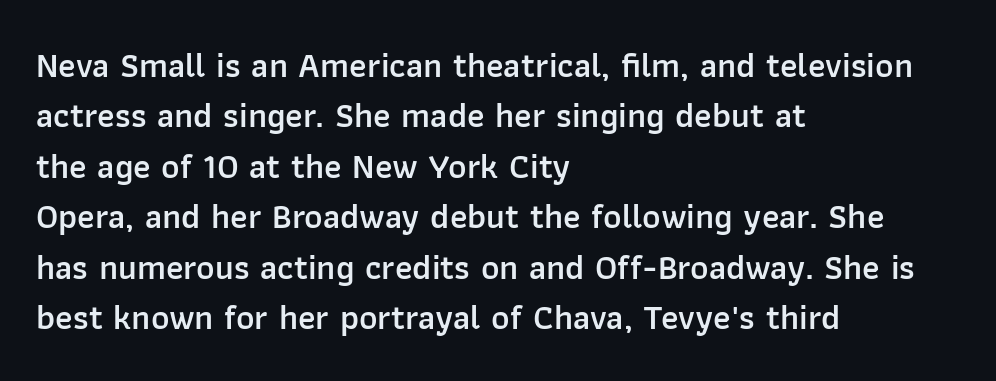
{"serif": "no", "italic": "no", "bold": "semi", "weight": "semibold", "width": "normal", "stroke_contrast": "low", "x_height": "medium", "monospaced": "no", "underline": "no", "align": "left", "line_spacing": "normal", "line_spacing_ratio": 1.44, "letter_spacing": "normal", "letter_spacing_em": 0.0, "glyph_px": 35}
